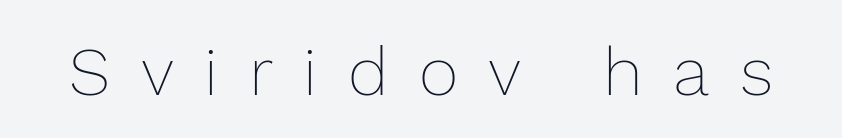
The image shows 68 px thin type, upright; set unusually wide letter spacing (+0.45 em), not underlined; a medium x-height.
